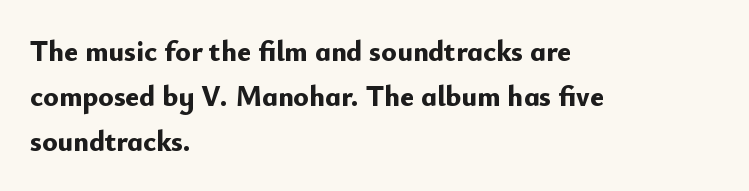
Q: Is the text bold? A: Yes.
Q: Is the text italic (slanted)? A: No, it is upright.
Q: Is the typeface a serif or a sans-serif typeface? A: Sans-serif.
Q: Is the text underlined? A: No.
Q: How is the paragraph aligned? A: Left-aligned.
Q: Is the spacing between letters normal or unusually wide? A: Normal.
Q: Is the spacing between lines tight, normal or loose? A: Normal.
Q: Width (condensed, normal, or wide)? A: Normal.
Q: Stroke contrast? A: Low.
Q: x-height? A: Small.
Q: Monospaced? A: No.
